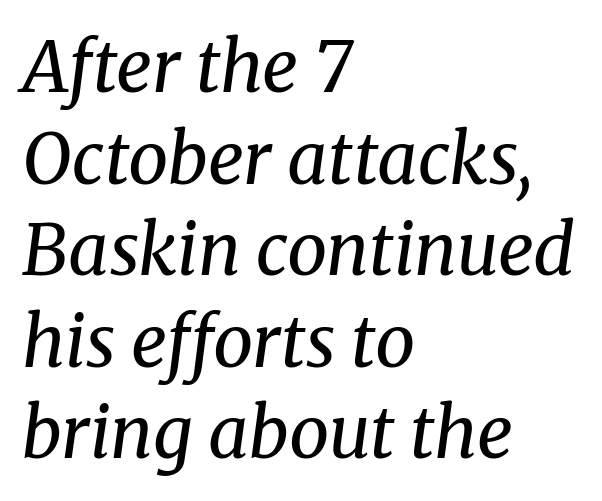
This sample has the flowing, uneven cadence of proportional lettering. Observe the lean: these are italic letterforms. The setting favours the left margin, as ordinary paragraphs usually do. Descender tails drop into unmarked territory. Yep, those are serifs on the letters. The leading is moderate, giving the passage an even texture.
